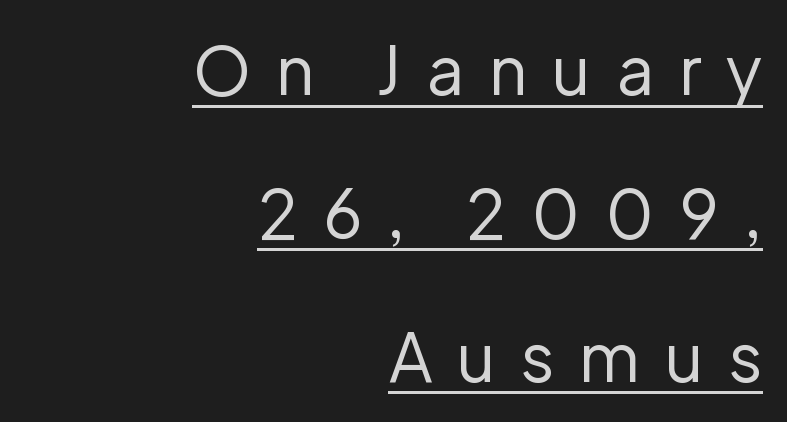
{"serif": "no", "italic": "no", "bold": "no", "weight": "regular", "width": "normal", "stroke_contrast": "low", "x_height": "medium", "monospaced": "no", "underline": "yes", "align": "right", "line_spacing": "loose", "line_spacing_ratio": 2.14, "letter_spacing": "wide", "letter_spacing_em": 0.37, "glyph_px": 67}
